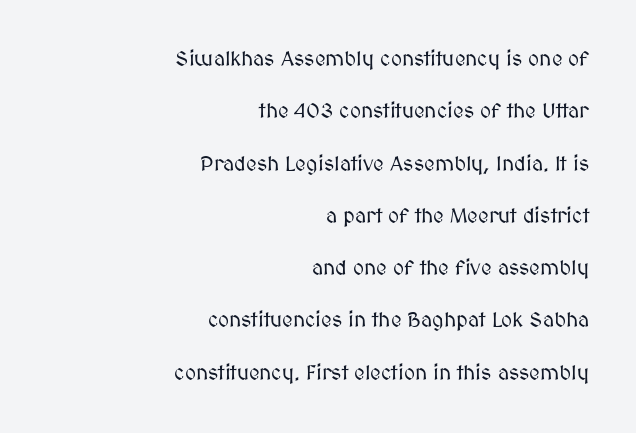
{"italic": "no", "underline": "no", "align": "right", "line_spacing": "loose", "line_spacing_ratio": 2.49, "letter_spacing": "normal", "letter_spacing_em": 0.0, "glyph_px": 21}
